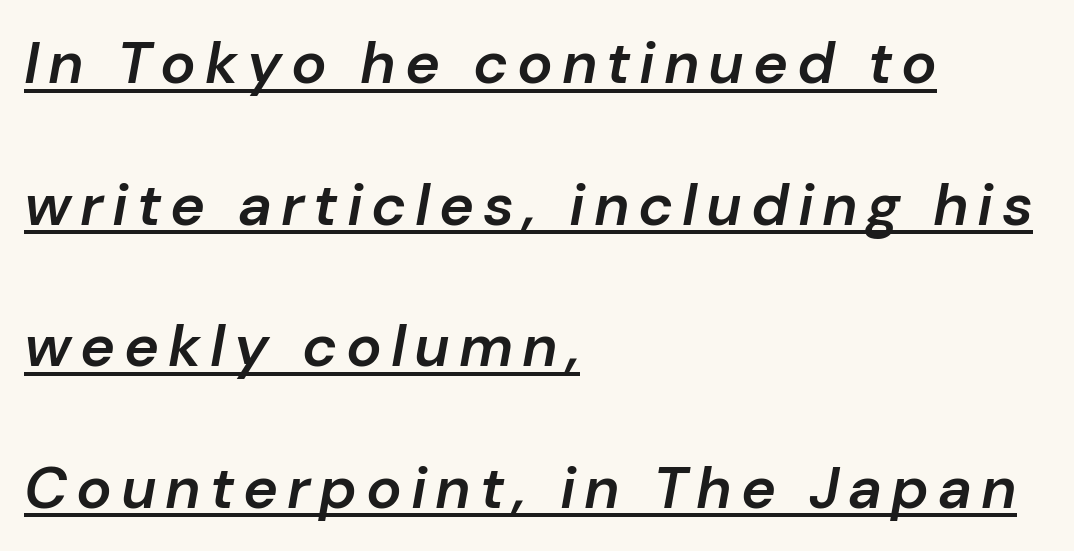
{"italic": "yes", "lean": "right", "slant_degrees": 10, "bold": "semi", "weight": "semibold", "width": "normal", "stroke_contrast": "low", "x_height": "medium", "monospaced": "no", "underline": "yes", "align": "left", "line_spacing": "loose", "line_spacing_ratio": 2.4, "glyph_px": 59}
